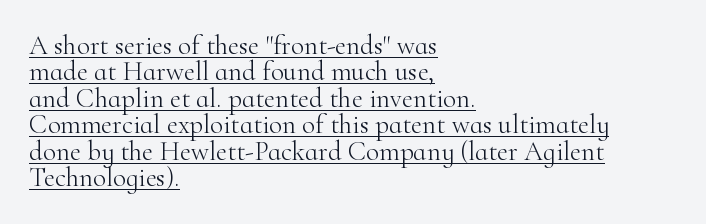
The image shows 27 px text type, upright; set left-aligned, tight line spacing (0.98x), normal letter spacing, underlined.
